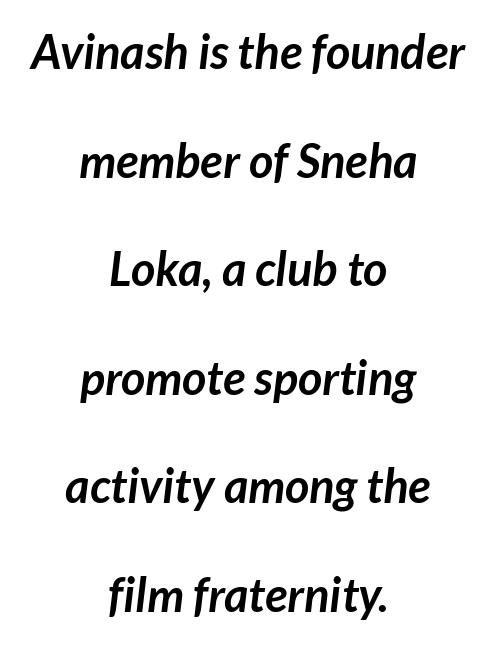
The image shows 47 px semibold sans-serif type; set centered, loose line spacing (2.31x), normal letter spacing, not underlined; low stroke contrast and a medium x-height.
